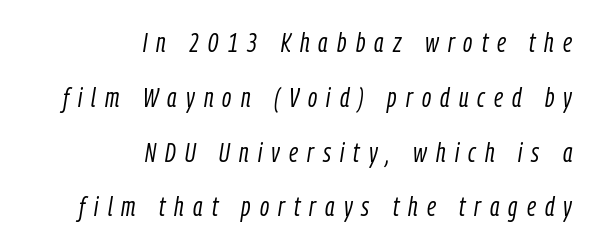
Q: Is the text bold? A: No.
Q: Is the text italic (slanted)? A: Yes, it leans right by about 9 degrees.
Q: Is the text underlined? A: No.
Q: How is the paragraph aligned? A: Right-aligned.
Q: Is the spacing between letters normal or unusually wide? A: Unusually wide.
Q: Is the spacing between lines tight, normal or loose? A: Loose.
